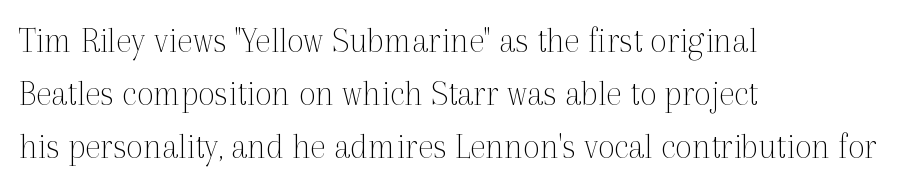
Q: Is the text bold? A: No.
Q: Is the text italic (slanted)? A: No, it is upright.
Q: Is the typeface a serif or a sans-serif typeface? A: Serif.
Q: Is the text underlined? A: No.
Q: How is the paragraph aligned? A: Left-aligned.
Q: Is the spacing between letters normal or unusually wide? A: Normal.
Q: Is the spacing between lines tight, normal or loose? A: Normal.
Q: Width (condensed, normal, or wide)? A: Normal.
Q: x-height? A: Medium.
Q: Monospaced? A: No.
